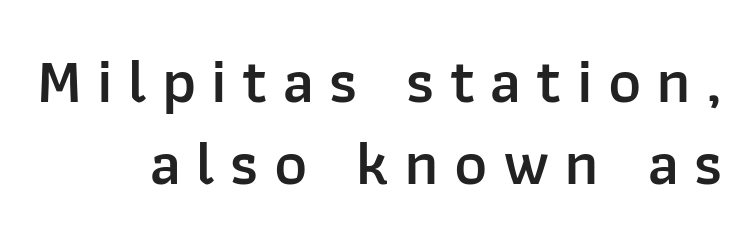
Q: Is the text bold? A: Semi-bold.
Q: Is the text italic (slanted)? A: No, it is upright.
Q: Is the typeface a serif or a sans-serif typeface? A: Sans-serif.
Q: Is the text underlined? A: No.
Q: How is the paragraph aligned? A: Right-aligned.
Q: Is the spacing between letters normal or unusually wide? A: Unusually wide.
Q: Is the spacing between lines tight, normal or loose? A: Normal.
Q: Width (condensed, normal, or wide)? A: Normal.
Q: Stroke contrast? A: Low.
Q: x-height? A: Medium.
Q: Monospaced? A: No.
